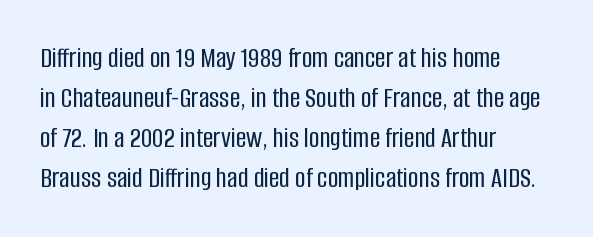
Between one letter and the next there's only the usual sliver of space. This is sans-serif lettering, the kind often seen on screens and signage. Is the block centered? No — it sits flush against the left margin. You can tell it's not italic because the verticals are truly vertical. A typesetter would call this proportional, since set widths differ per character. These lines sit exactly where default settings would place them.
